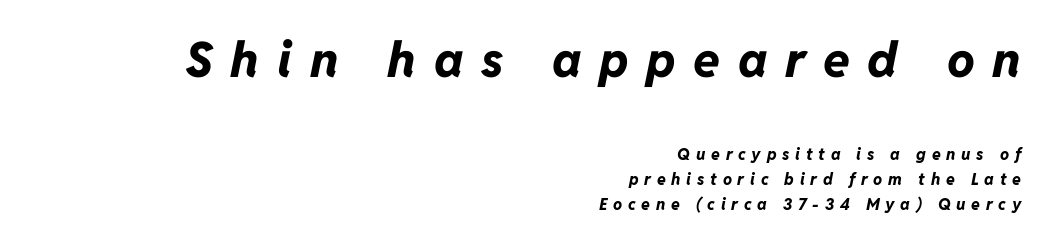
The emphasis by scale lands on block number one, above. These lines were composed using italics. These words are printed bold, with thick strokes throughout. In terms of leading, this rendering sits right in the middle. These lines are rendered in a variable-pitch font. Where is the straight margin? On the right.
